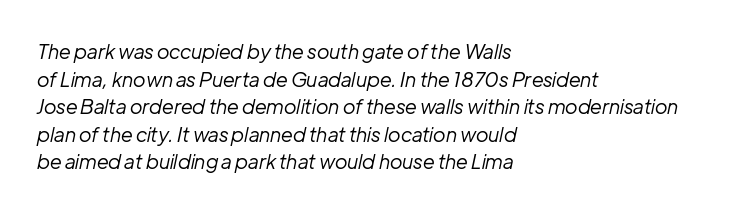
Q: Is the text bold? A: No.
Q: Is the text italic (slanted)? A: Yes, it leans right by about 12 degrees.
Q: Is the text underlined? A: No.
Q: How is the paragraph aligned? A: Left-aligned.
Q: Is the spacing between letters normal or unusually wide? A: Normal.
Q: Is the spacing between lines tight, normal or loose? A: Normal.
